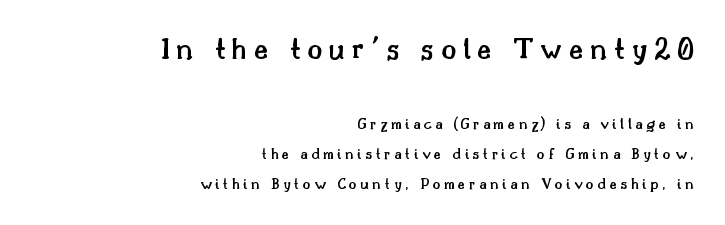
The image shows 31 px semibold serif type, upright; set right-aligned, line spacing 1.88x, unusually wide letter spacing (+0.22 em), not underlined; the first (top) block is 1.94x larger; medium stroke contrast and a small x-height.
